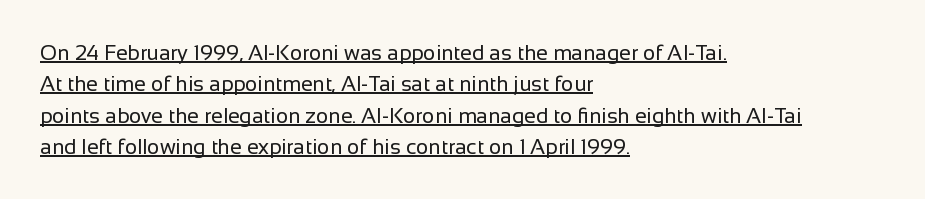
Q: Is the text bold? A: No.
Q: Is the text italic (slanted)? A: No, it is upright.
Q: Is the text underlined? A: Yes.
Q: How is the paragraph aligned? A: Left-aligned.
Q: Is the spacing between letters normal or unusually wide? A: Normal.
Q: Is the spacing between lines tight, normal or loose? A: Normal.
